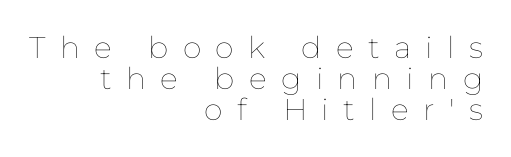
The image shows 30 px thin type, upright; set right-aligned, tight line spacing (1.04x), unusually wide letter spacing (+0.48 em), not underlined; low stroke contrast and a medium x-height.
